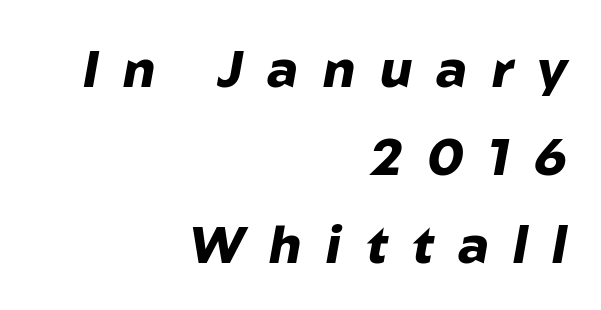
Q: Is the text bold? A: Yes.
Q: Is the text italic (slanted)? A: Yes, it leans right by about 10 degrees.
Q: Is the text underlined? A: No.
Q: How is the paragraph aligned? A: Right-aligned.
Q: Is the spacing between letters normal or unusually wide? A: Unusually wide.
Q: Is the spacing between lines tight, normal or loose? A: Normal.
Q: Width (condensed, normal, or wide)? A: Normal.
Q: Stroke contrast? A: Low.
Q: x-height? A: Medium.
Q: Monospaced? A: No.
